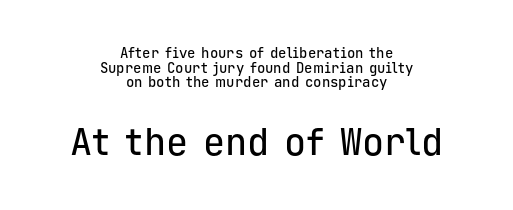
Q: Is the text italic (slanted)? A: No, it is upright.
Q: Is the typeface a serif or a sans-serif typeface? A: Sans-serif.
Q: Is the text underlined? A: No.
Q: How is the paragraph aligned? A: Centered.
Q: Is the spacing between letters normal or unusually wide? A: Normal.
Q: Is the spacing between lines tight, normal or loose? A: Tight.
Q: Which block of text is set in a larger size, the first (top) or the second (bottom)? A: The second (bottom) one.
Q: Width (condensed, normal, or wide)? A: Normal.
Q: Stroke contrast? A: Low.
Q: x-height? A: Medium.
Q: Monospaced? A: Yes.
